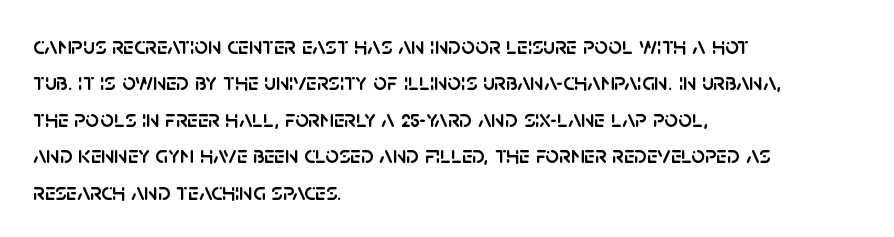
{"italic": "no", "underline": "no", "align": "left", "line_spacing": "normal", "line_spacing_ratio": 1.52, "letter_spacing": "normal", "letter_spacing_em": 0.0, "glyph_px": 24}
